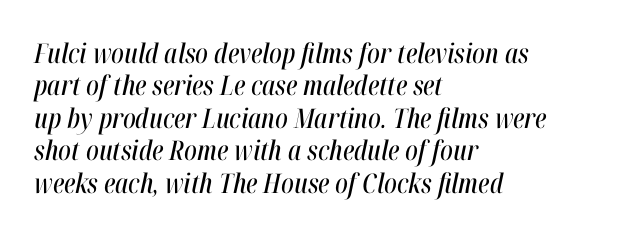
{"italic": "yes", "lean": "right", "slant_degrees": 12, "underline": "no", "align": "left", "line_spacing_ratio": 1.2, "letter_spacing": "normal", "letter_spacing_em": 0.0, "glyph_px": 27}
